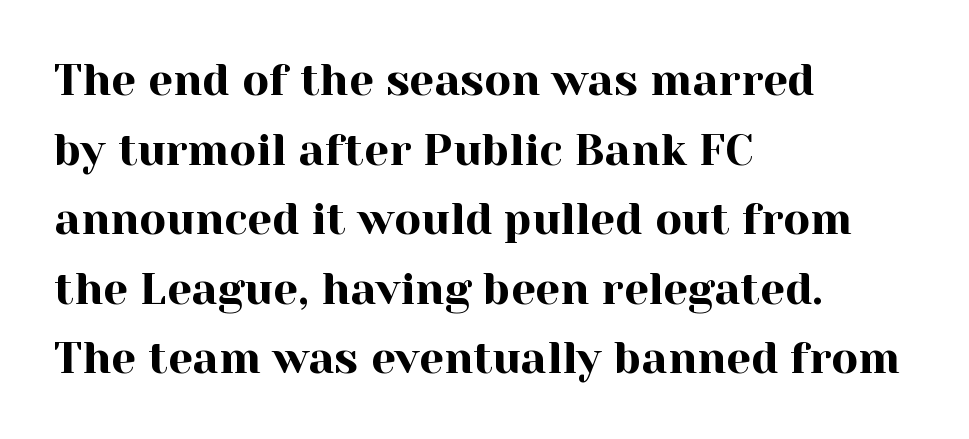
This rendering uses left alignment, leaving the right contour irregular. Decoration check: the copy has no underline. This sample has the flowing, uneven cadence of proportional lettering. Every stem runs plumb, perpendicular to the baseline. Vertically, the passage feels balanced, rows spaced as you'd expect.
